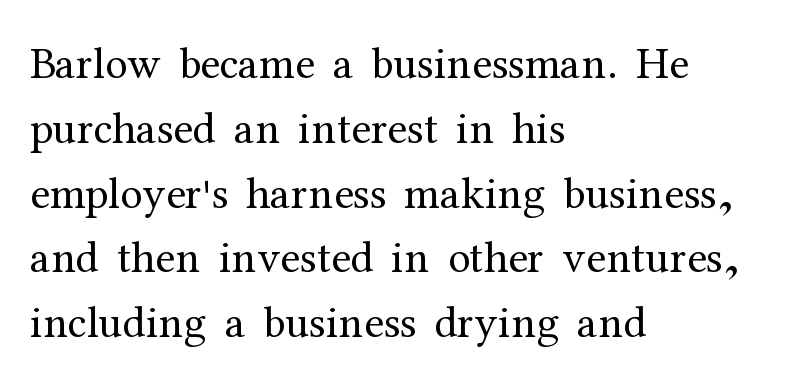
{"serif": "yes", "italic": "no", "bold": "no", "weight": "regular", "width": "normal", "stroke_contrast": "medium", "x_height": "medium", "monospaced": "no", "underline": "no", "align": "left", "line_spacing": "normal", "line_spacing_ratio": 1.44, "letter_spacing": "normal", "letter_spacing_em": 0.0, "glyph_px": 45}
